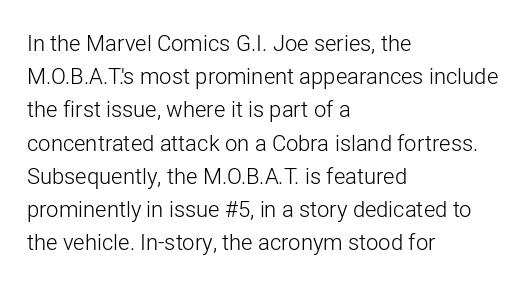
Tall strokes in this sample are plumb rather than angled. Weight: regular or lighter. Tracking value appears to be zero — textbook default spacing. The passage shown stacks its lines at a standard gap. The lines in this sample share a left origin and differ only in where they stop. Anything drawn beneath the words? Only blank space.
